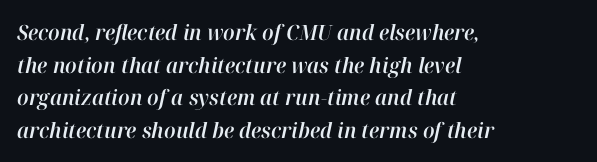
Q: Is the text italic (slanted)? A: Yes, it leans right by about 12 degrees.
Q: Is the text underlined? A: No.
Q: How is the paragraph aligned? A: Left-aligned.
Q: Is the spacing between letters normal or unusually wide? A: Normal.
Q: Is the spacing between lines tight, normal or loose? A: Normal.
